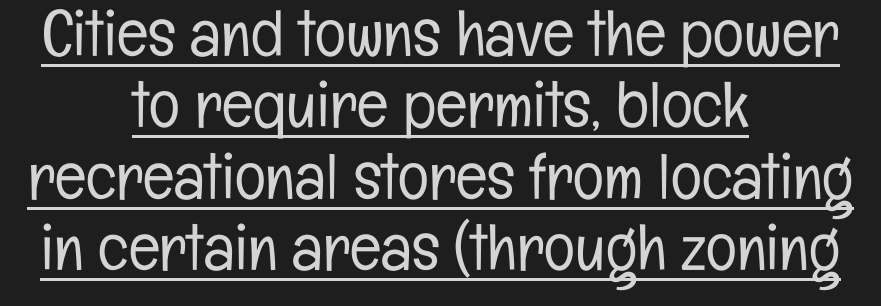
{"serif": "no", "italic": "no", "bold": "no", "weight": "light", "width": "condensed", "stroke_contrast": "low", "x_height": "medium", "monospaced": "no", "underline": "yes", "align": "center", "line_spacing": "tight", "line_spacing_ratio": 1.1, "letter_spacing": "normal", "letter_spacing_em": 0.0, "glyph_px": 65}
